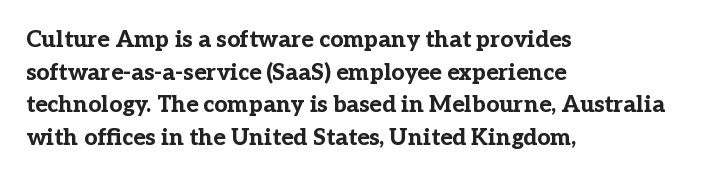
Q: Is the text bold? A: Yes.
Q: Is the text italic (slanted)? A: No, it is upright.
Q: Is the text underlined? A: No.
Q: How is the paragraph aligned? A: Left-aligned.
Q: Is the spacing between letters normal or unusually wide? A: Normal.
Q: Is the spacing between lines tight, normal or loose? A: Normal.
